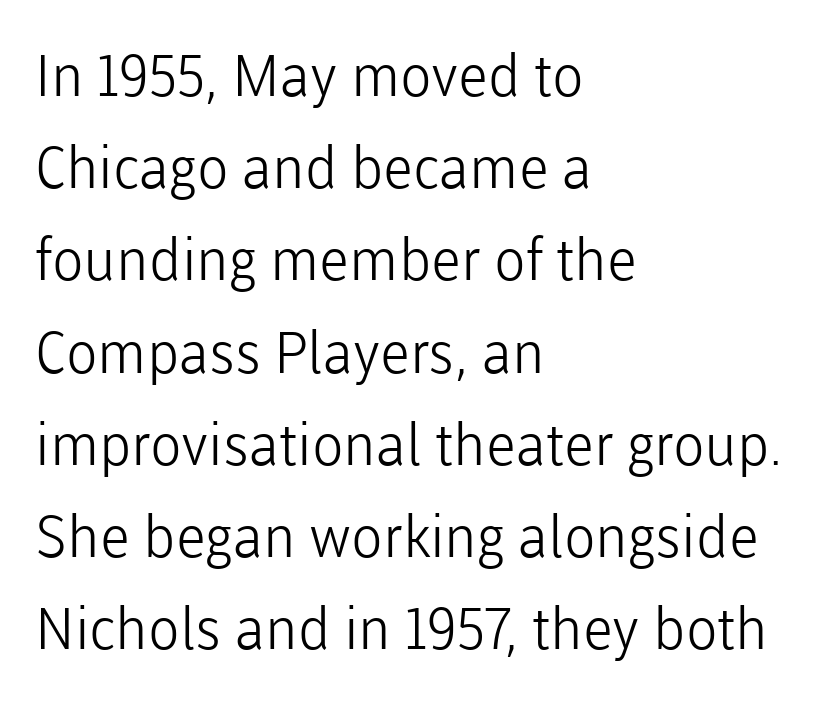
{"serif": "no", "italic": "no", "bold": "no", "weight": "light", "width": "normal", "stroke_contrast": "low", "x_height": "medium", "monospaced": "no", "underline": "no", "align": "left", "line_spacing": "normal", "line_spacing_ratio": 1.59, "letter_spacing": "normal", "letter_spacing_em": 0.0, "glyph_px": 58}
